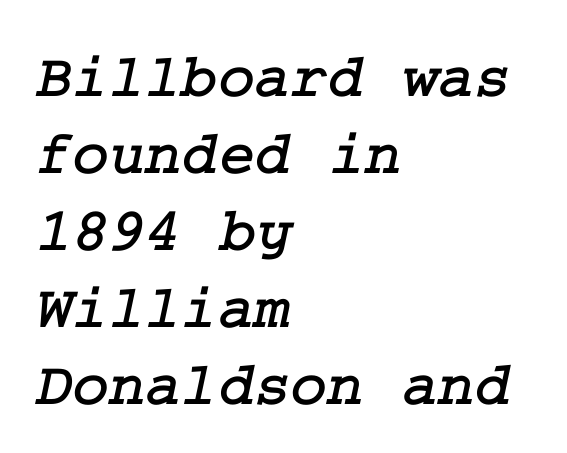
The image shows 62 px serif type; set left-aligned, line spacing 1.24x, normal letter spacing, not underlined; low stroke contrast and a medium x-height.
